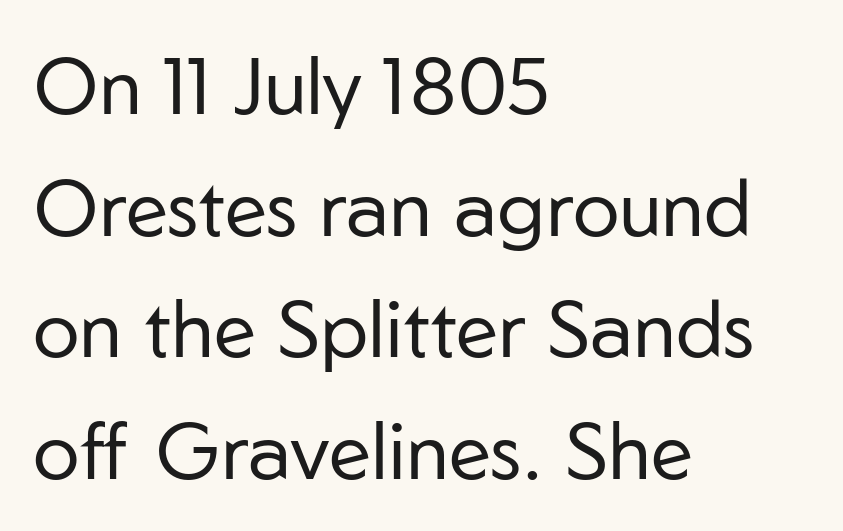
The image shows 79 px regular-weight sans-serif type, upright; set left-aligned, normal line spacing (1.54x), normal letter spacing, not underlined; low stroke contrast and a medium x-height.
